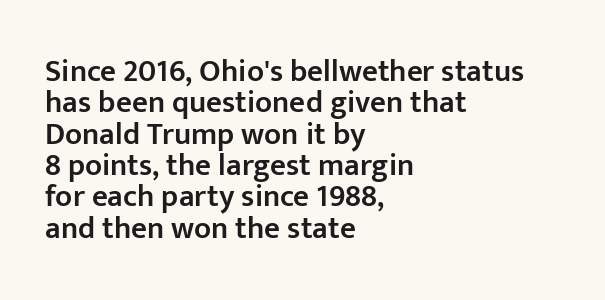
{"serif": "no", "italic": "no", "bold": "semi", "weight": "semibold", "width": "normal", "stroke_contrast": "low", "x_height": "medium", "monospaced": "no", "underline": "no", "align": "left", "line_spacing": "tight", "line_spacing_ratio": 1.01, "letter_spacing": "normal", "letter_spacing_em": 0.0, "glyph_px": 31}
